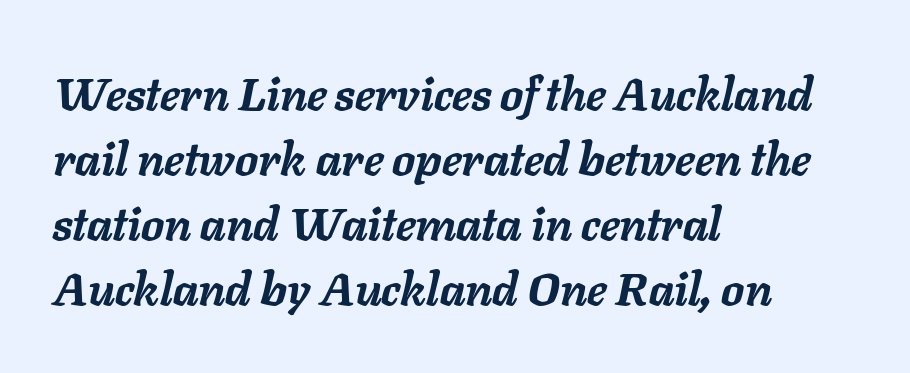
Horizontal alignment here is leftward, the default for most running prose. In terms of leading, this rendering sits right in the middle. Unmarked baselines from the first word to the last. I'd describe the lettering as bold — thick and assertive. Short note: letters normally spaced. The rendering uses natural spacing where letterforms have individual widths.
